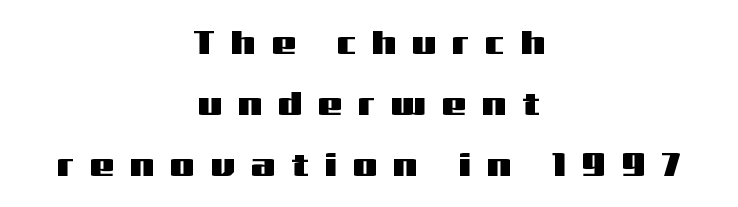
{"serif": "no", "italic": "no", "width": "wide", "stroke_contrast": "medium", "x_height": "medium", "monospaced": "no", "underline": "no", "align": "center", "line_spacing_ratio": 1.79, "letter_spacing": "wide", "letter_spacing_em": 0.48, "glyph_px": 34}
